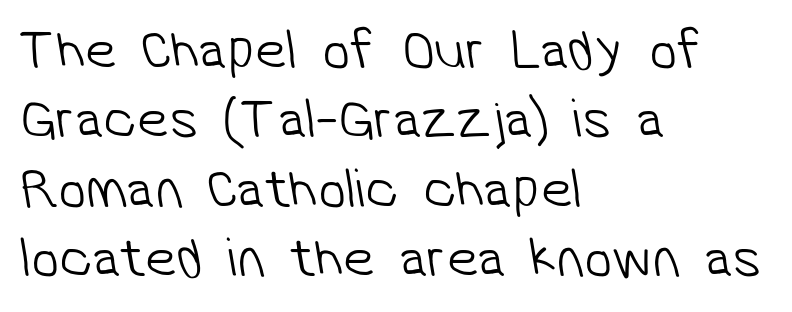
Unlike a traditional serif, this face leaves its strokes unadorned. All the whitespace from short lines collects on the right. Caption: standard tracking, unaltered. Note the varied advance widths — an 'i' is clearly narrower than an 'm'. A light-to-regular cut is what we see here.
